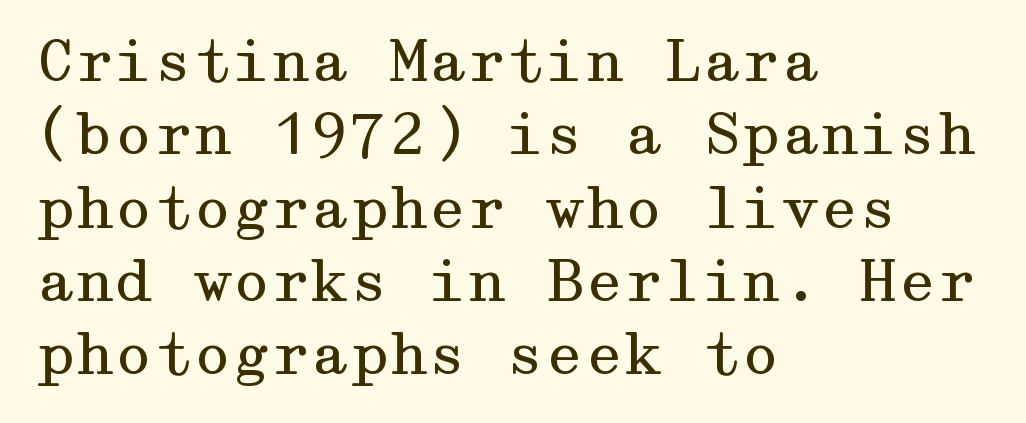
Q: Is the text bold? A: No.
Q: Is the text italic (slanted)? A: No, it is upright.
Q: Is the typeface a serif or a sans-serif typeface? A: Serif.
Q: Is the text underlined? A: No.
Q: How is the paragraph aligned? A: Left-aligned.
Q: Is the spacing between letters normal or unusually wide? A: Normal.
Q: Is the spacing between lines tight, normal or loose? A: Normal.
Q: Width (condensed, normal, or wide)? A: Wide.
Q: Stroke contrast? A: Medium.
Q: x-height? A: Medium.
